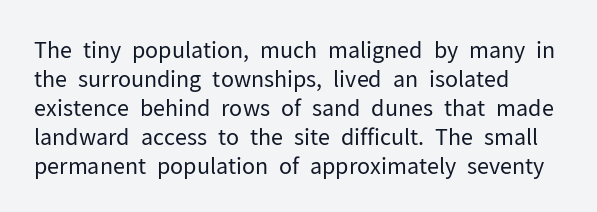
{"italic": "no", "bold": "no", "underline": "no", "align": "left", "line_spacing": "normal", "line_spacing_ratio": 1.32, "letter_spacing": "normal", "letter_spacing_em": 0.0, "glyph_px": 22}
